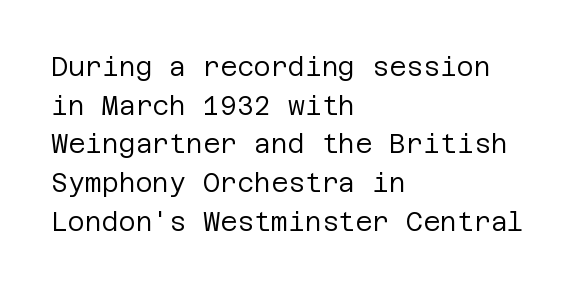
Posture: vertical. The weight tops out at a normal text grade. Words appear dense and cohesive because spacing is normal. If you drew a ruler down the left edge, every line would touch it. Line spacing here is normal. Underline: absent.
